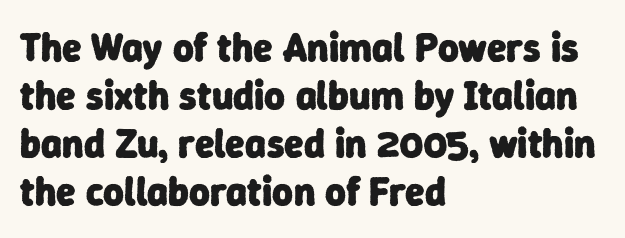
The image shows 40 px heavy sans-serif type; set left-aligned, line spacing 1.2x, normal letter spacing, not underlined; low stroke contrast and a medium x-height.
